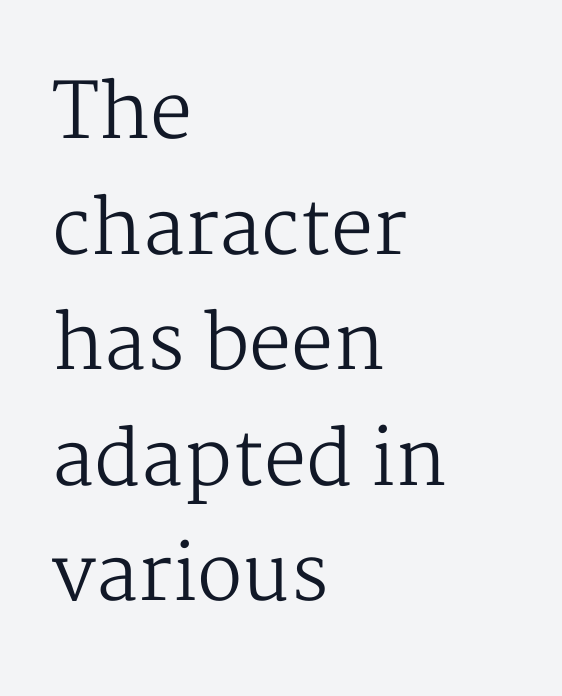
{"serif": "yes", "italic": "no", "bold": "no", "weight": "regular", "width": "normal", "stroke_contrast": "medium", "x_height": "medium", "monospaced": "no", "underline": "no", "align": "left", "line_spacing": "normal", "line_spacing_ratio": 1.52, "letter_spacing": "normal", "letter_spacing_em": 0.0, "glyph_px": 76}
